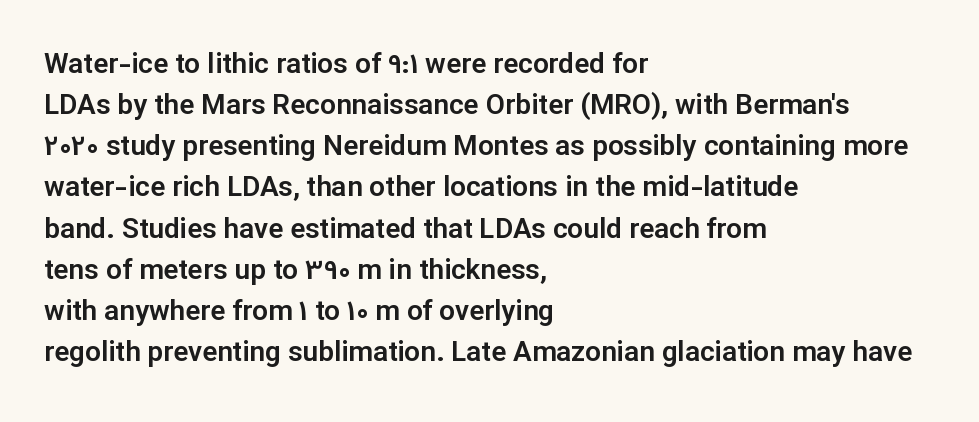
The image shows 28 px sans-serif type, upright; set left-aligned, normal line spacing (1.47x), normal letter spacing, not underlined; low stroke contrast and a medium x-height.
